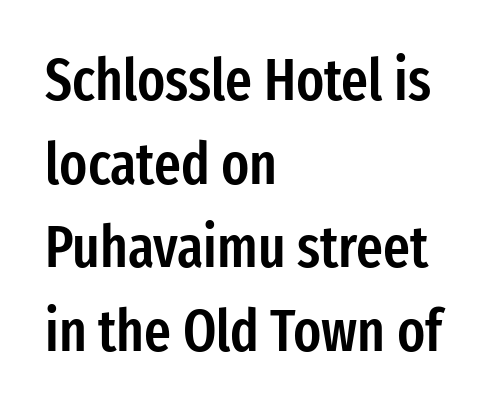
A typesetter would call this leading conventional body-copy spacing. Look at the stroke-to-counter ratio: somewhat heavy, a semibold. Note the varied advance widths — an 'i' is clearly narrower than an 'm'. The zone under the glyphs is completely vacant. Reading down the block, your eye returns to a fixed left position each line.
